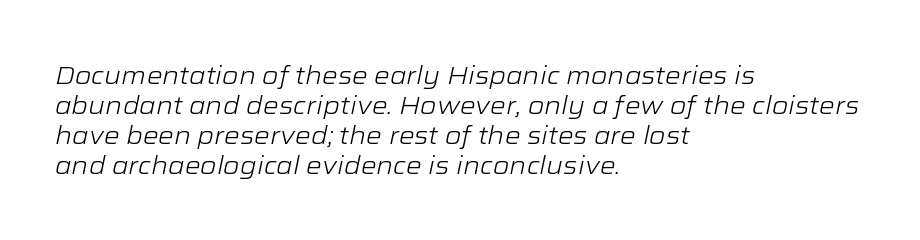
{"italic": "yes", "lean": "right", "slant_degrees": 12, "bold": "no", "underline": "no", "align": "left", "line_spacing_ratio": 1.2, "letter_spacing": "normal", "letter_spacing_em": 0.0, "glyph_px": 25}
